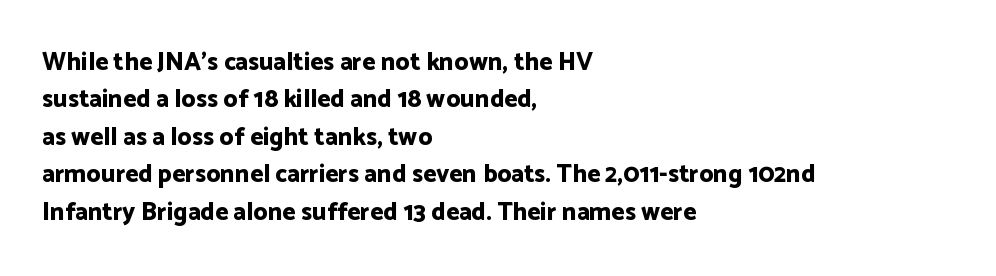
{"italic": "no", "bold": "yes", "underline": "no", "align": "left", "line_spacing": "normal", "line_spacing_ratio": 1.5, "letter_spacing": "normal", "letter_spacing_em": 0.0, "glyph_px": 25}
